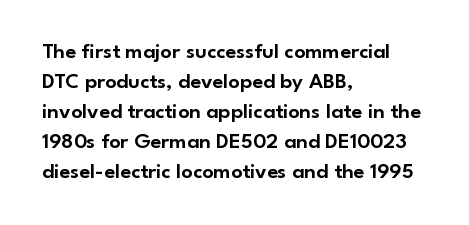
Q: Is the text italic (slanted)? A: No, it is upright.
Q: Is the text underlined? A: No.
Q: How is the paragraph aligned? A: Left-aligned.
Q: Is the spacing between letters normal or unusually wide? A: Normal.
Q: Is the spacing between lines tight, normal or loose? A: Normal.
